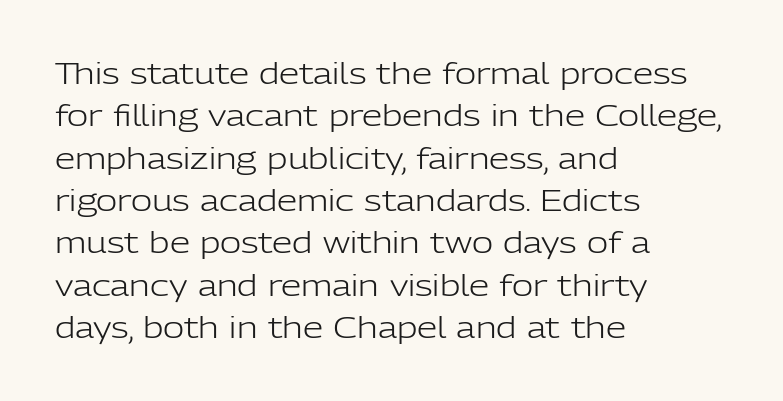
{"serif": "no", "italic": "no", "bold": "no", "weight": "light", "width": "normal", "stroke_contrast": "low", "x_height": "medium", "monospaced": "no", "underline": "no", "align": "left", "line_spacing": "normal", "line_spacing_ratio": 1.46, "letter_spacing": "normal", "letter_spacing_em": 0.0, "glyph_px": 29}
